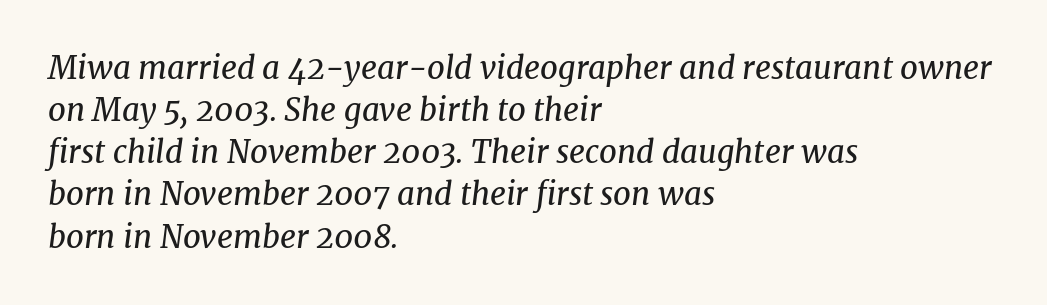
{"serif": "yes", "italic": "yes", "lean": "right", "slant_degrees": 8, "bold": "no", "weight": "regular", "width": "normal", "stroke_contrast": "medium", "x_height": "medium", "monospaced": "no", "underline": "no", "align": "left", "line_spacing": "normal", "line_spacing_ratio": 1.36, "letter_spacing": "normal", "letter_spacing_em": 0.0, "glyph_px": 31}
